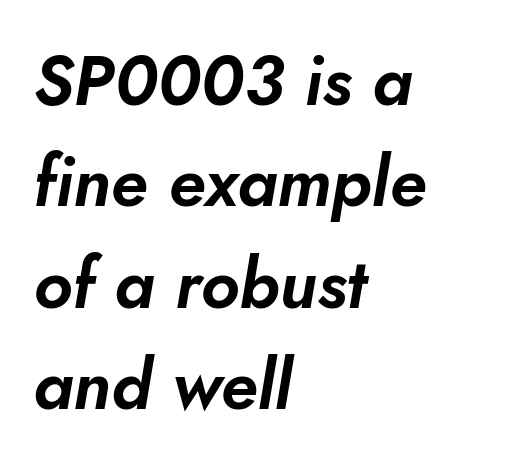
{"italic": "yes", "lean": "right", "slant_degrees": 10, "width": "normal", "stroke_contrast": "low", "x_height": "small", "monospaced": "no", "underline": "no", "align": "left", "line_spacing": "normal", "line_spacing_ratio": 1.47, "letter_spacing": "normal", "letter_spacing_em": 0.0, "glyph_px": 69}
